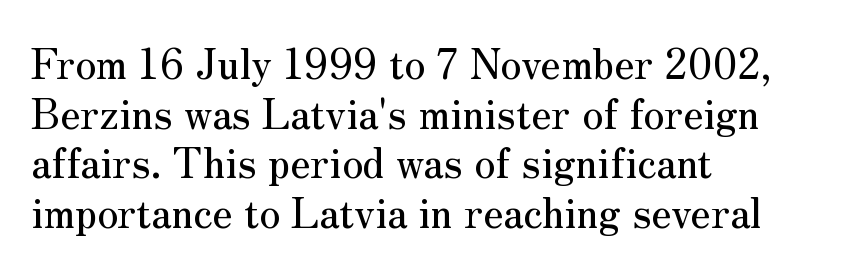
Q: Is the text italic (slanted)? A: No, it is upright.
Q: Is the typeface a serif or a sans-serif typeface? A: Serif.
Q: Is the text underlined? A: No.
Q: How is the paragraph aligned? A: Left-aligned.
Q: Is the spacing between letters normal or unusually wide? A: Normal.
Q: Width (condensed, normal, or wide)? A: Normal.
Q: Stroke contrast? A: Medium.
Q: x-height? A: Small.
Q: Monospaced? A: No.
